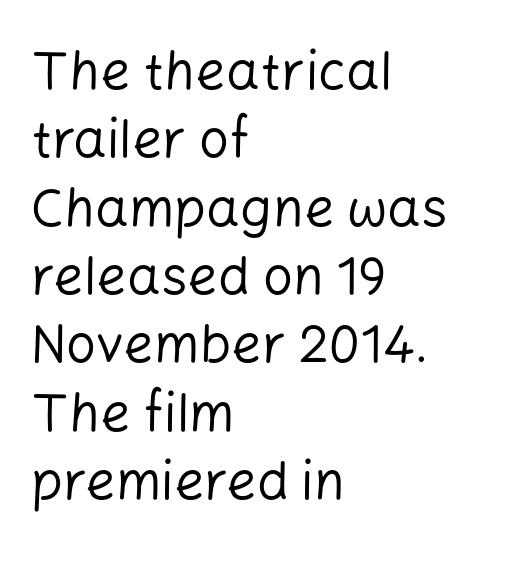
{"serif": "no", "italic": "no", "bold": "no", "weight": "regular", "width": "normal", "stroke_contrast": "low", "x_height": "medium", "monospaced": "no", "underline": "no", "align": "left", "line_spacing": "normal", "line_spacing_ratio": 1.29, "letter_spacing": "normal", "letter_spacing_em": 0.0, "glyph_px": 53}
